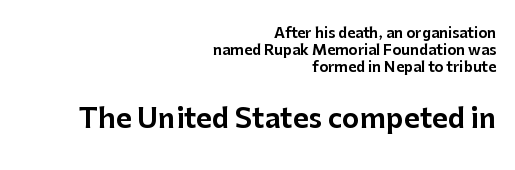
{"italic": "no", "underline": "no", "align": "right", "line_spacing_ratio": 1.23, "letter_spacing": "normal", "letter_spacing_em": 0.0, "larger_block": "second", "size_ratio": 1.93, "glyph_px": 27}
